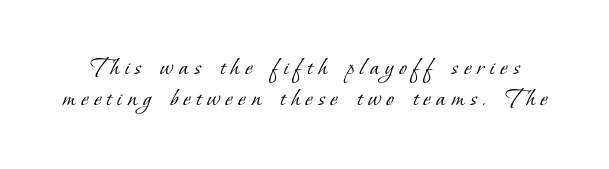
The image shows 28 px light serif type; set tight line spacing (1.12x), unusually wide letter spacing (+0.21 em), not underlined; low stroke contrast and a small x-height.
